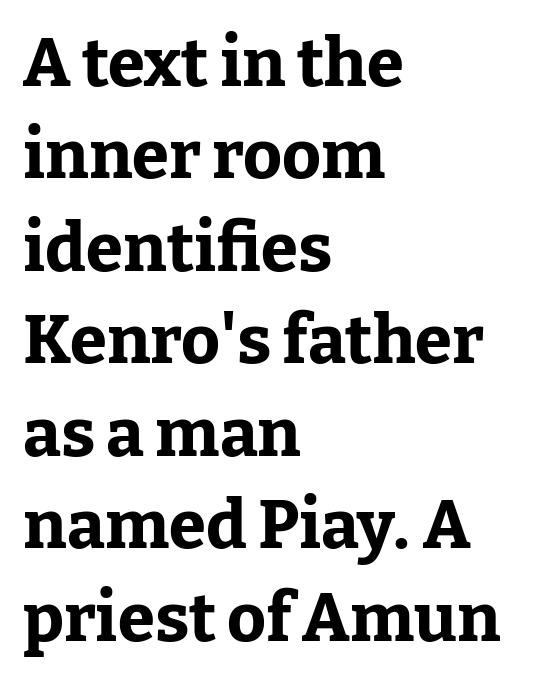
Q: Is the text bold? A: Yes.
Q: Is the text italic (slanted)? A: No, it is upright.
Q: Is the typeface a serif or a sans-serif typeface? A: Serif.
Q: Is the text underlined? A: No.
Q: How is the paragraph aligned? A: Left-aligned.
Q: Is the spacing between letters normal or unusually wide? A: Normal.
Q: Is the spacing between lines tight, normal or loose? A: Normal.
Q: Width (condensed, normal, or wide)? A: Normal.
Q: Stroke contrast? A: Low.
Q: x-height? A: Medium.
Q: Monospaced? A: No.
